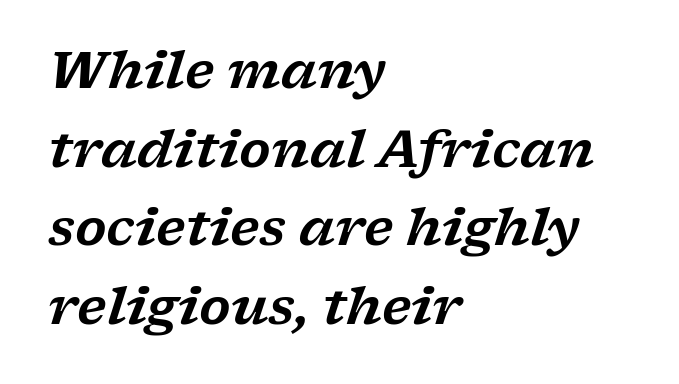
Q: Is the text italic (slanted)? A: Yes, it leans right by about 17 degrees.
Q: Is the typeface a serif or a sans-serif typeface? A: Serif.
Q: Is the text underlined? A: No.
Q: How is the paragraph aligned? A: Left-aligned.
Q: Is the spacing between letters normal or unusually wide? A: Normal.
Q: Is the spacing between lines tight, normal or loose? A: Normal.
Q: Width (condensed, normal, or wide)? A: Wide.
Q: Stroke contrast? A: Low.
Q: x-height? A: Medium.
Q: Monospaced? A: No.
